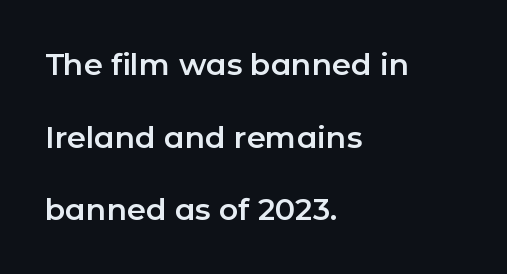
{"serif": "no", "italic": "no", "width": "normal", "stroke_contrast": "low", "x_height": "medium", "monospaced": "no", "underline": "no", "align": "left", "line_spacing": "loose", "line_spacing_ratio": 2.42, "letter_spacing": "normal", "letter_spacing_em": 0.0, "glyph_px": 30}
